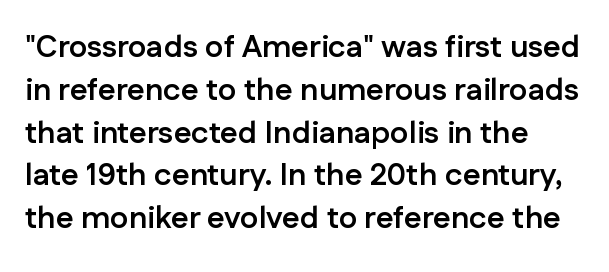
{"serif": "no", "italic": "no", "bold": "yes", "weight": "semibold", "width": "normal", "stroke_contrast": "low", "x_height": "medium", "monospaced": "no", "underline": "no", "line_spacing": "normal", "line_spacing_ratio": 1.38, "letter_spacing": "normal", "letter_spacing_em": 0.0, "glyph_px": 31}
